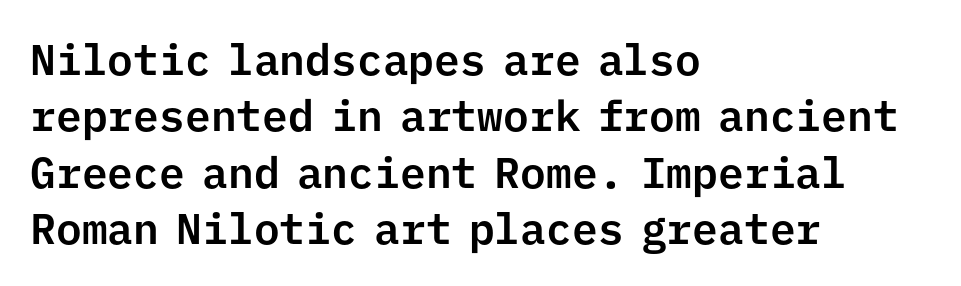
{"serif": "no", "italic": "no", "width": "normal", "stroke_contrast": "low", "x_height": "medium", "monospaced": "yes", "underline": "no", "align": "left", "line_spacing": "normal", "line_spacing_ratio": 1.31, "letter_spacing": "normal", "letter_spacing_em": 0.0, "glyph_px": 43}
